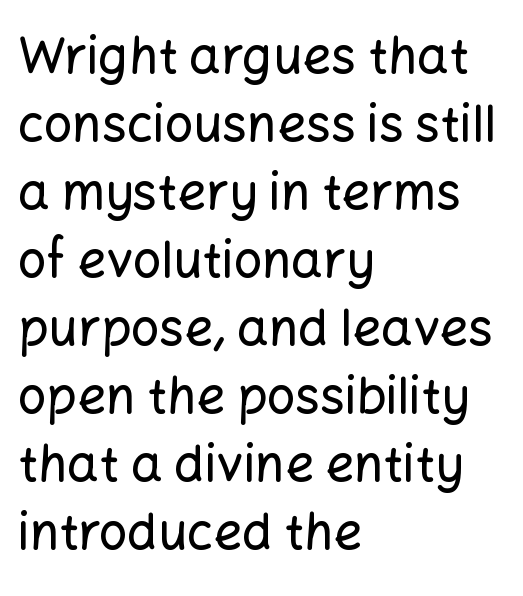
Clear beneath every line of the passage. The face used here is a sans, in the tradition of grotesques and geometrics. This sample has the flowing, uneven cadence of proportional lettering. Short note: letters normally spaced. Italic? Not at all — the glyphs are vertical. Each line starts at the same left margin while the right side varies.
